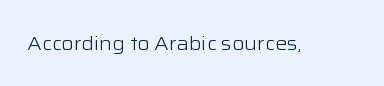
The image shows 20 px text type, upright; set normal letter spacing, not underlined.
